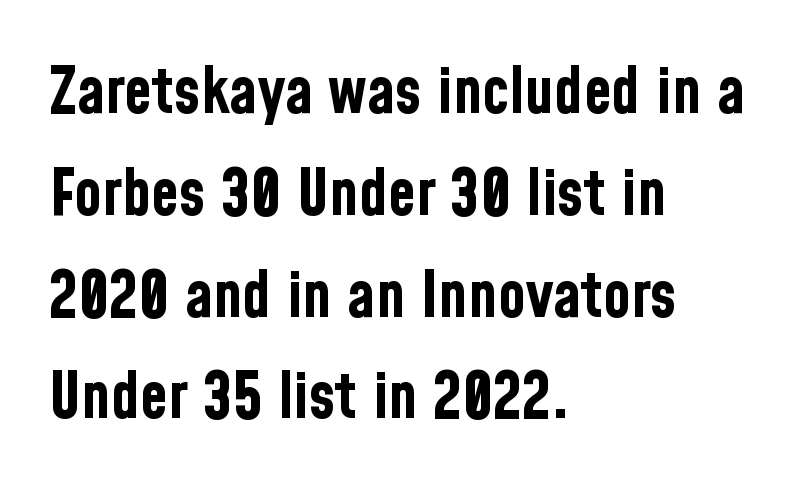
The image shows 64 px bold, condensed sans-serif type, upright; set left-aligned, normal line spacing (1.59x), normal letter spacing, not underlined; low stroke contrast and a medium x-height.
